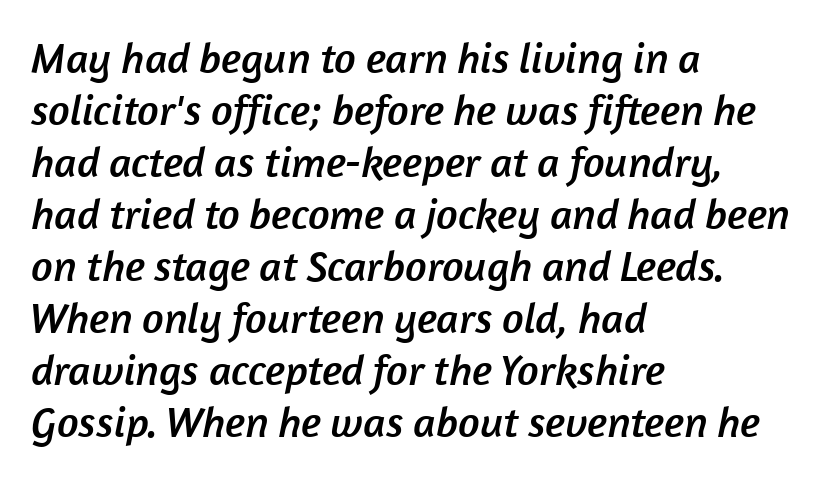
Spacing verdict: proportional, widths tailored to each character. The face used here is rendered with its standard letterfit. Has an underline been added? It has not. Horizontally, the lines are justified to the leading edge only. Font category for this specimen: sans-serif.
